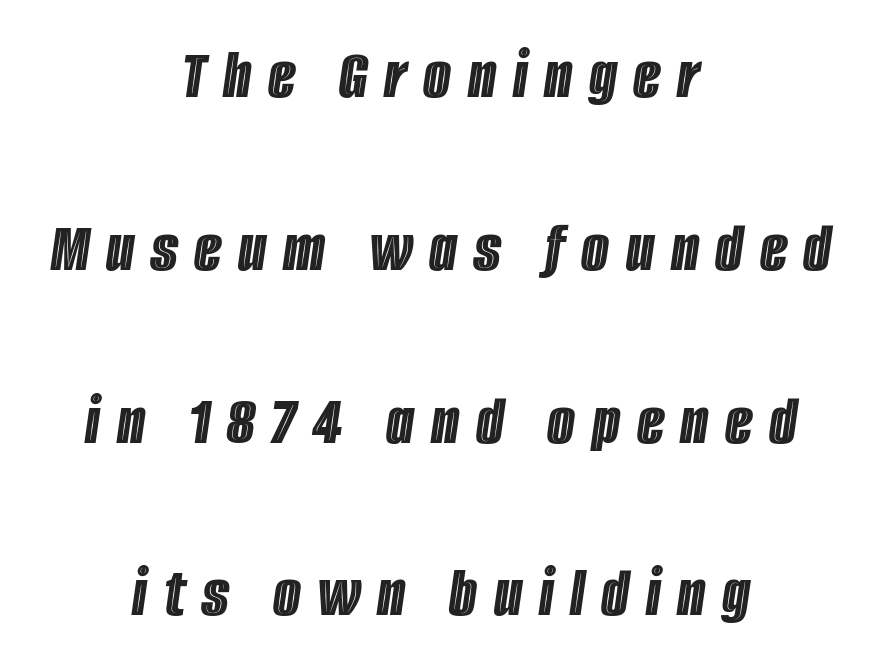
The image shows 72 px condensed type, italic (leaning right); set centered, loose line spacing (2.4x), unusually wide letter spacing (+0.23 em), not underlined; a large x-height.
